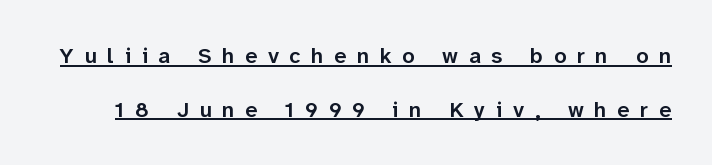
Q: Is the text bold? A: Semi-bold.
Q: Is the text italic (slanted)? A: No, it is upright.
Q: Is the text underlined? A: Yes.
Q: Is the spacing between letters normal or unusually wide? A: Unusually wide.
Q: Is the spacing between lines tight, normal or loose? A: Loose.
